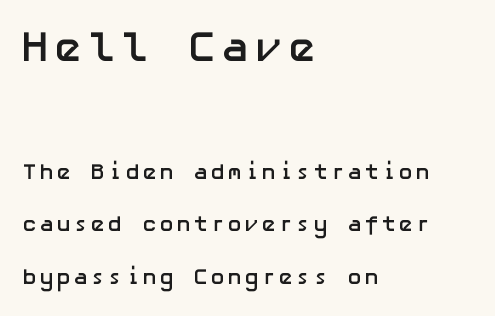
Q: Is the text bold? A: Yes.
Q: Is the text italic (slanted)? A: No, it is upright.
Q: Is the typeface a serif or a sans-serif typeface? A: Sans-serif.
Q: Is the text underlined? A: No.
Q: How is the paragraph aligned? A: Left-aligned.
Q: Is the spacing between lines tight, normal or loose? A: Loose.
Q: Which block of text is set in a larger size, the first (top) or the second (bottom)? A: The first (top) one.
Q: Width (condensed, normal, or wide)? A: Normal.
Q: Stroke contrast? A: Low.
Q: x-height? A: Medium.
